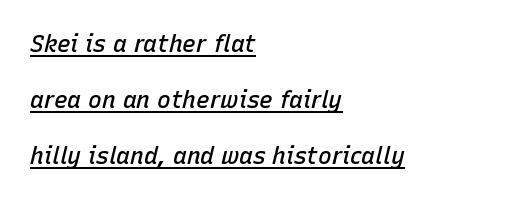
Notice how the stems are inclined rather than vertical — that's the hallmark of italics. Honestly, the letter spacing is just normal — you wouldn't notice it. The paragraph has a hard left edge and a soft right edge. How heavy is the stroke? Medium-heavy — a semibold, shy of bold.
